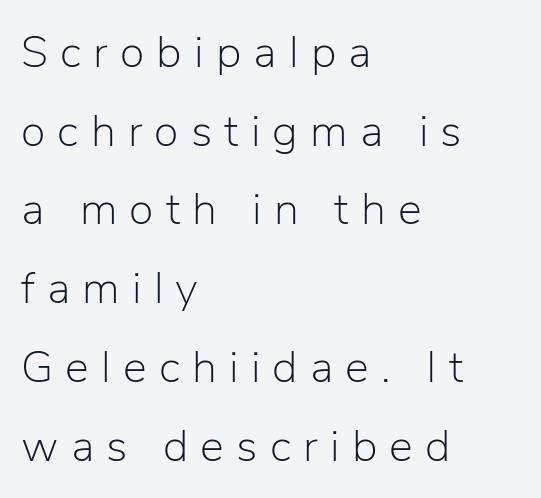
Q: Is the text bold? A: No.
Q: Is the text italic (slanted)? A: No, it is upright.
Q: Is the typeface a serif or a sans-serif typeface? A: Sans-serif.
Q: Is the text underlined? A: No.
Q: How is the paragraph aligned? A: Left-aligned.
Q: Is the spacing between letters normal or unusually wide? A: Unusually wide.
Q: Width (condensed, normal, or wide)? A: Normal.
Q: Stroke contrast? A: Low.
Q: x-height? A: Medium.
Q: Monospaced? A: No.
